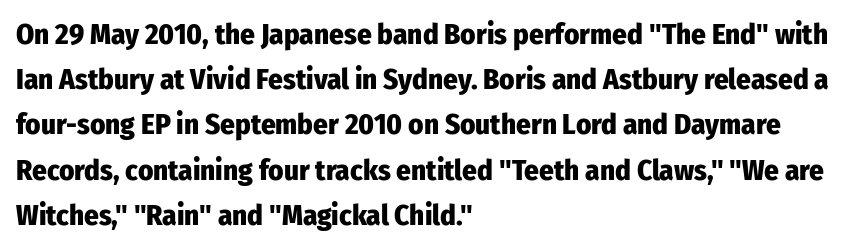
Horizontally, the lines are justified to the leading edge only. A dark, heavy texture on the line: the type is bold. This sample uses a sans-serif face. Italic? Not at all — the glyphs are vertical. Does the leading feel generous? No, just average.
